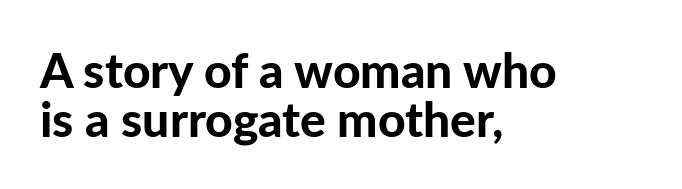
Q: Is the text bold? A: Yes.
Q: Is the text italic (slanted)? A: No, it is upright.
Q: Is the typeface a serif or a sans-serif typeface? A: Sans-serif.
Q: Is the text underlined? A: No.
Q: How is the paragraph aligned? A: Left-aligned.
Q: Is the spacing between letters normal or unusually wide? A: Normal.
Q: Is the spacing between lines tight, normal or loose? A: Tight.
Q: Width (condensed, normal, or wide)? A: Normal.
Q: Stroke contrast? A: Low.
Q: x-height? A: Medium.
Q: Monospaced? A: No.
